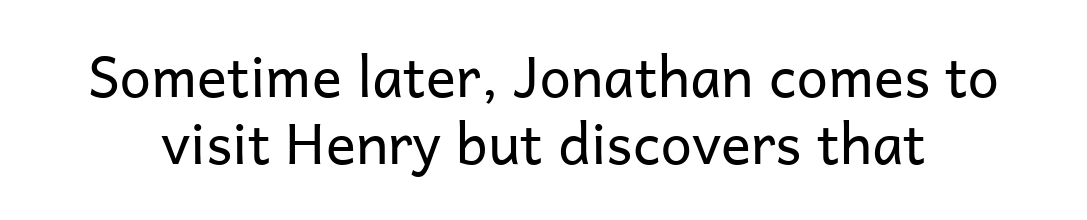
The image shows 56 px regular-weight sans-serif type, upright; set line spacing 1.2x, normal letter spacing, not underlined; low stroke contrast and a medium x-height.
